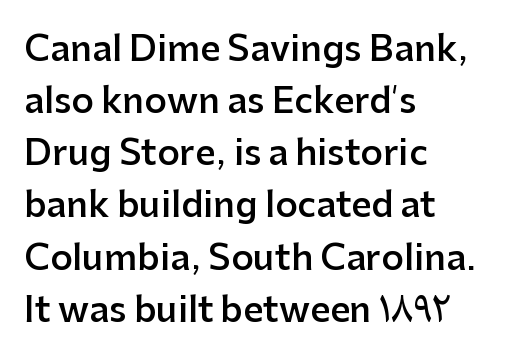
Q: Is the text bold? A: Semi-bold.
Q: Is the text italic (slanted)? A: No, it is upright.
Q: Is the typeface a serif or a sans-serif typeface? A: Sans-serif.
Q: Is the text underlined? A: No.
Q: How is the paragraph aligned? A: Left-aligned.
Q: Is the spacing between letters normal or unusually wide? A: Normal.
Q: Is the spacing between lines tight, normal or loose? A: Normal.
Q: Width (condensed, normal, or wide)? A: Normal.
Q: Stroke contrast? A: Low.
Q: x-height? A: Medium.
Q: Monospaced? A: No.
